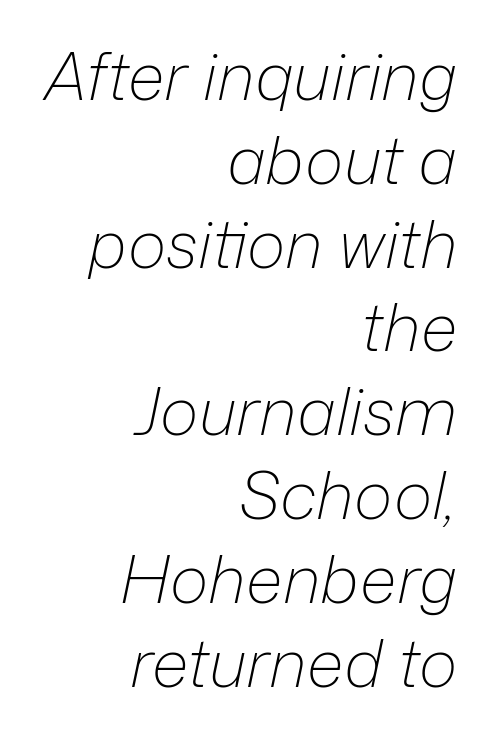
{"italic": "yes", "lean": "right", "slant_degrees": 12, "bold": "no", "weight": "light", "width": "normal", "stroke_contrast": "low", "x_height": "medium", "monospaced": "no", "underline": "no", "align": "right", "line_spacing": "normal", "line_spacing_ratio": 1.27, "letter_spacing": "normal", "letter_spacing_em": 0.0, "glyph_px": 66}
